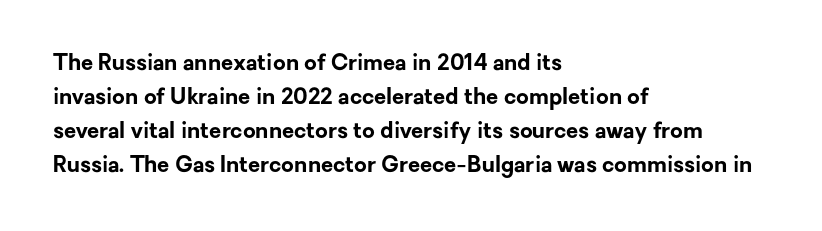
The image shows 22 px bold type, upright; set left-aligned, normal line spacing (1.54x), normal letter spacing, not underlined.
